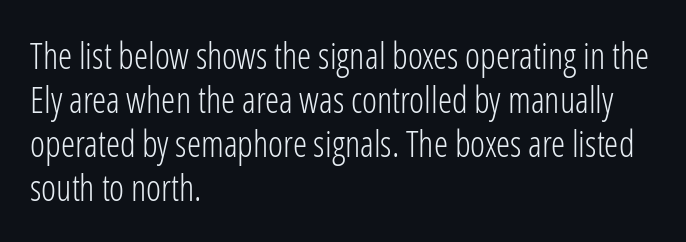
The image shows 36 px light, condensed sans-serif type, upright; set left-aligned, line spacing 1.22x, normal letter spacing, not underlined; low stroke contrast and a medium x-height.
